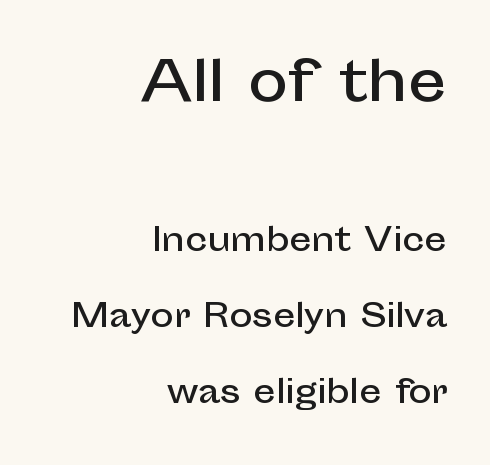
{"serif": "no", "italic": "no", "width": "normal", "stroke_contrast": "low", "x_height": "medium", "monospaced": "no", "underline": "no", "align": "right", "line_spacing": "loose", "line_spacing_ratio": 2.45, "letter_spacing": "normal", "letter_spacing_em": 0.0, "larger_block": "first", "size_ratio": 1.74, "glyph_px": 54}
